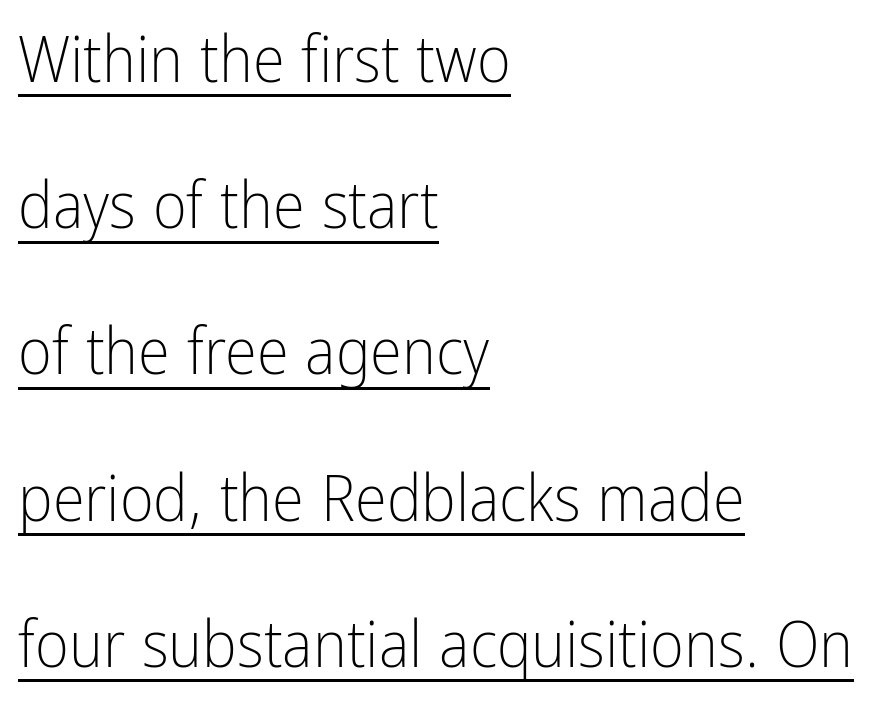
Q: Is the text bold? A: No.
Q: Is the text italic (slanted)? A: No, it is upright.
Q: Is the typeface a serif or a sans-serif typeface? A: Sans-serif.
Q: Is the text underlined? A: Yes.
Q: How is the paragraph aligned? A: Left-aligned.
Q: Is the spacing between letters normal or unusually wide? A: Normal.
Q: Is the spacing between lines tight, normal or loose? A: Loose.
Q: Width (condensed, normal, or wide)? A: Condensed.
Q: Stroke contrast? A: Low.
Q: x-height? A: Medium.
Q: Monospaced? A: No.
